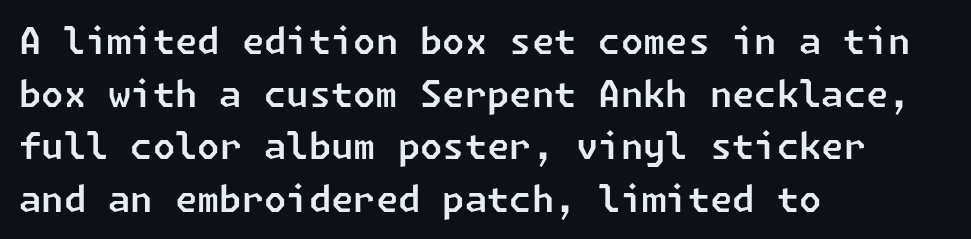
Q: Is the typeface a serif or a sans-serif typeface? A: Sans-serif.
Q: Is the text underlined? A: No.
Q: How is the paragraph aligned? A: Left-aligned.
Q: Is the spacing between letters normal or unusually wide? A: Normal.
Q: Is the spacing between lines tight, normal or loose? A: Normal.
Q: Width (condensed, normal, or wide)? A: Normal.
Q: Stroke contrast? A: Low.
Q: x-height? A: Medium.
